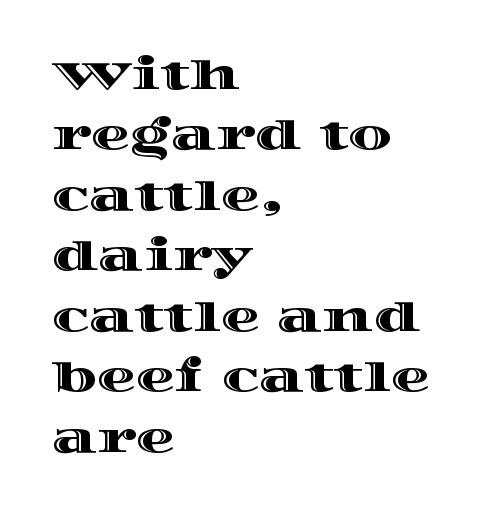
Q: Is the text italic (slanted)? A: No, it is upright.
Q: Is the text underlined? A: No.
Q: How is the paragraph aligned? A: Left-aligned.
Q: Is the spacing between letters normal or unusually wide? A: Normal.
Q: Is the spacing between lines tight, normal or loose? A: Normal.
Q: Width (condensed, normal, or wide)? A: Wide.
Q: x-height? A: Large.
Q: Monospaced? A: No.
